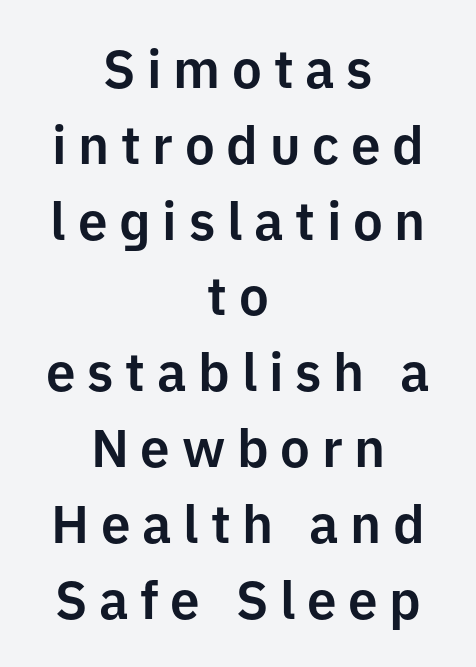
{"serif": "no", "italic": "no", "width": "normal", "stroke_contrast": "low", "x_height": "medium", "monospaced": "no", "underline": "no", "align": "center", "line_spacing": "normal", "line_spacing_ratio": 1.43, "letter_spacing": "wide", "letter_spacing_em": 0.22, "glyph_px": 53}
